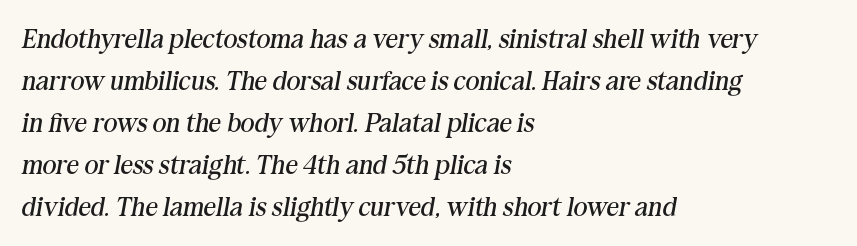
Q: Is the text bold? A: No.
Q: Is the text italic (slanted)? A: Yes, it leans right by about 10 degrees.
Q: Is the text underlined? A: No.
Q: How is the paragraph aligned? A: Left-aligned.
Q: Is the spacing between letters normal or unusually wide? A: Normal.
Q: Is the spacing between lines tight, normal or loose? A: Normal.
